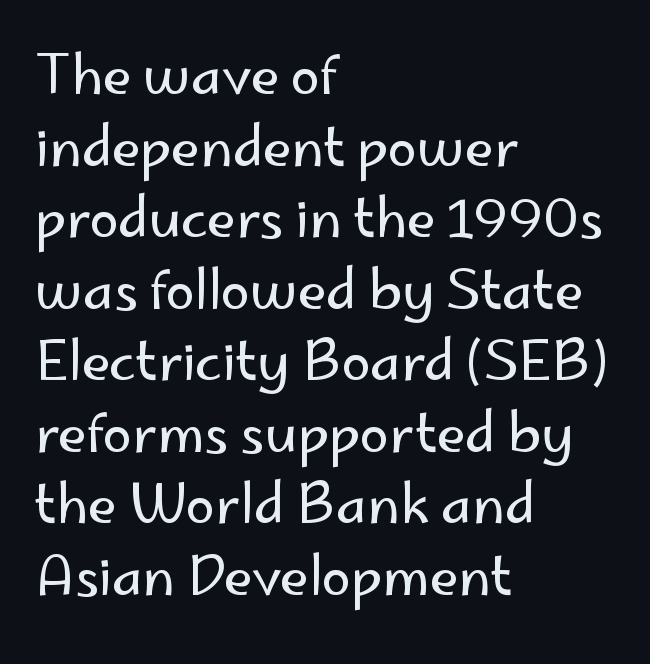
Q: Is the text bold? A: No.
Q: Is the text italic (slanted)? A: No, it is upright.
Q: Is the typeface a serif or a sans-serif typeface? A: Sans-serif.
Q: Is the text underlined? A: No.
Q: How is the paragraph aligned? A: Left-aligned.
Q: Is the spacing between letters normal or unusually wide? A: Normal.
Q: Is the spacing between lines tight, normal or loose? A: Normal.
Q: Width (condensed, normal, or wide)? A: Normal.
Q: Stroke contrast? A: Low.
Q: x-height? A: Small.
Q: Monospaced? A: No.
